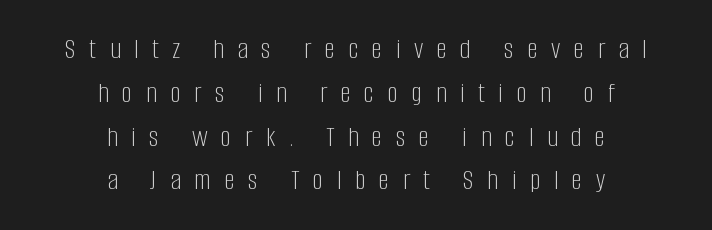
Summary of vertical rhythm: regular, with standard interline spacing. A typesetter would call this proportional, since set widths differ per character. Is the type heavy? It reads as light-to-regular instead. Nothing sits at the stroke ends, so this counts as sans-serif. No word sits above an underline. Spacing between characters has been opened up far beyond the box default.
